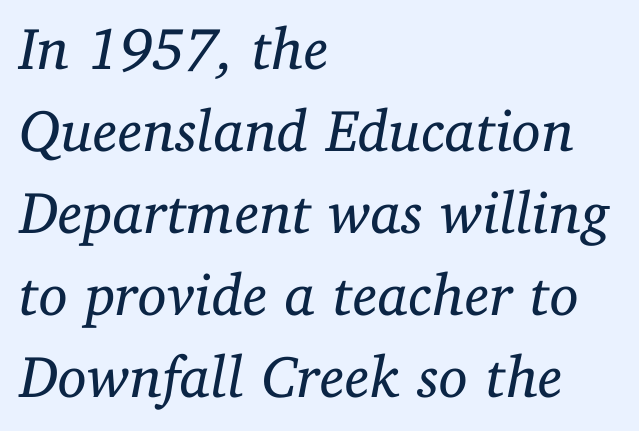
Q: Is the text bold? A: No.
Q: Is the text italic (slanted)? A: Yes, it leans right by about 11 degrees.
Q: Is the typeface a serif or a sans-serif typeface? A: Serif.
Q: Is the text underlined? A: No.
Q: How is the paragraph aligned? A: Left-aligned.
Q: Is the spacing between letters normal or unusually wide? A: Normal.
Q: Is the spacing between lines tight, normal or loose? A: Normal.
Q: Width (condensed, normal, or wide)? A: Normal.
Q: Stroke contrast? A: Low.
Q: x-height? A: Medium.
Q: Monospaced? A: No.
